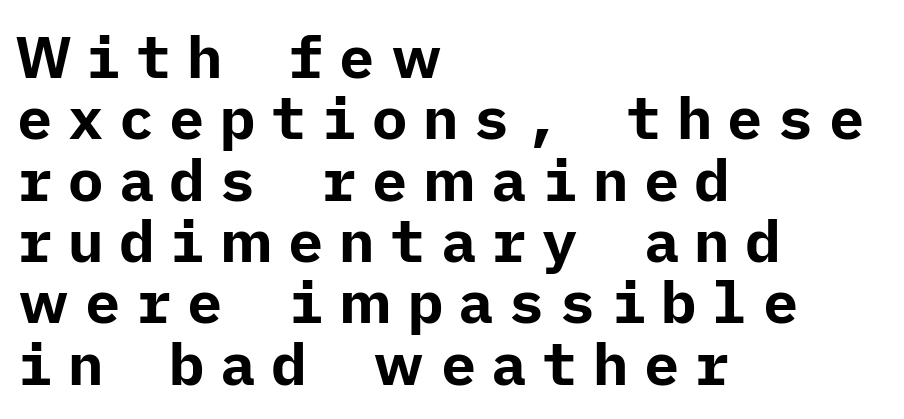
The image shows 59 px bold sans-serif type, upright; set left-aligned, tight line spacing (1.04x), unusually wide letter spacing (+0.26 em), not underlined; low stroke contrast and a medium x-height.
